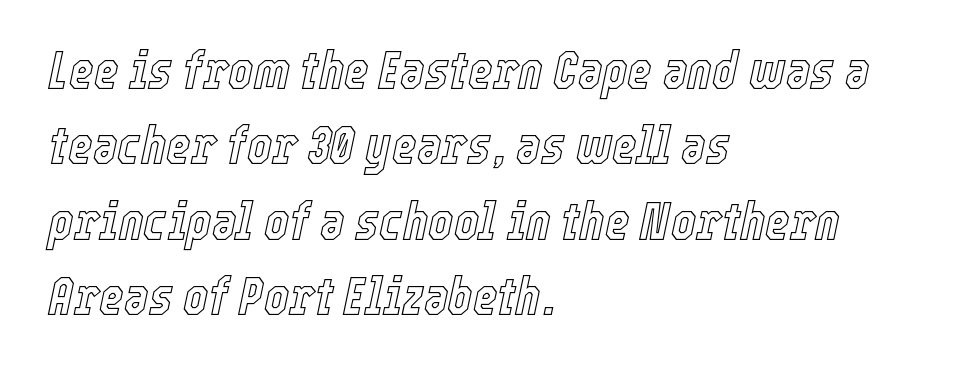
The image shows 53 px condensed type, italic (leaning right); set left-aligned, normal line spacing (1.42x), normal letter spacing, not underlined; a medium x-height.
